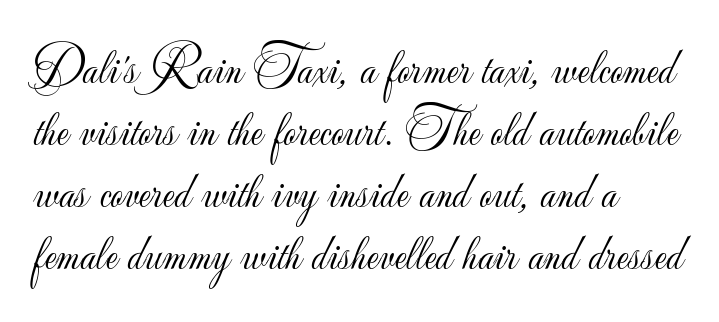
Q: Is the text bold? A: No.
Q: Is the text italic (slanted)? A: Yes.
Q: Is the typeface a serif or a sans-serif typeface? A: Sans-serif.
Q: Is the text underlined? A: No.
Q: How is the paragraph aligned? A: Left-aligned.
Q: Is the spacing between letters normal or unusually wide? A: Normal.
Q: Width (condensed, normal, or wide)? A: Normal.
Q: Stroke contrast? A: Low.
Q: x-height? A: Small.
Q: Monospaced? A: No.
